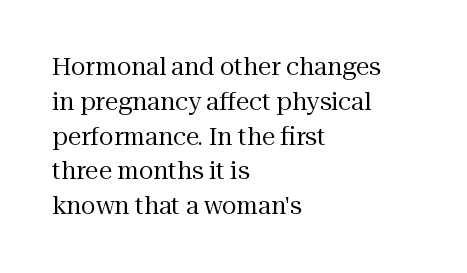
{"italic": "no", "bold": "no", "underline": "no", "align": "left", "line_spacing": "normal", "line_spacing_ratio": 1.45, "letter_spacing": "normal", "letter_spacing_em": 0.0, "glyph_px": 24}
